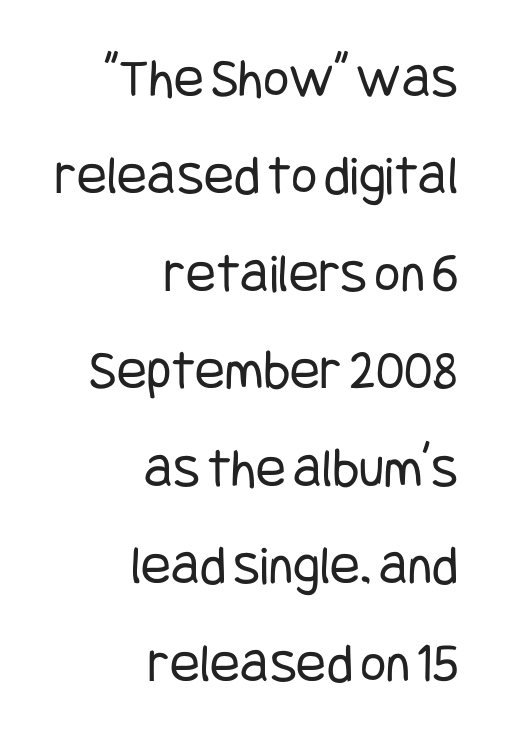
The image shows 56 px regular-weight, condensed sans-serif type, upright; set right-aligned, line spacing 1.74x, normal letter spacing, not underlined; low stroke contrast and a large x-height.
